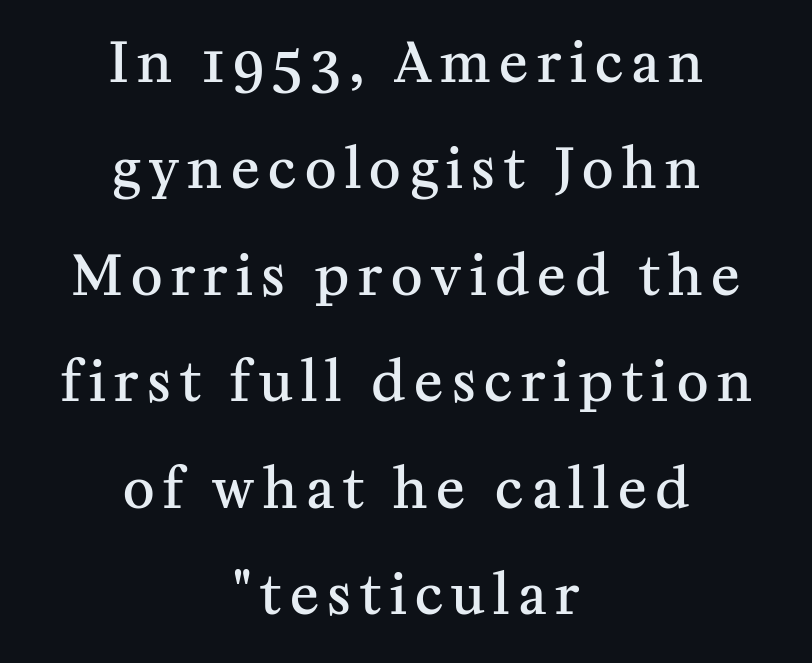
Q: Is the text bold? A: Semi-bold.
Q: Is the text italic (slanted)? A: No, it is upright.
Q: Is the typeface a serif or a sans-serif typeface? A: Serif.
Q: Is the text underlined? A: No.
Q: How is the paragraph aligned? A: Centered.
Q: Is the spacing between lines tight, normal or loose? A: Loose.
Q: Width (condensed, normal, or wide)? A: Normal.
Q: Stroke contrast? A: Medium.
Q: x-height? A: Medium.
Q: Monospaced? A: No.
